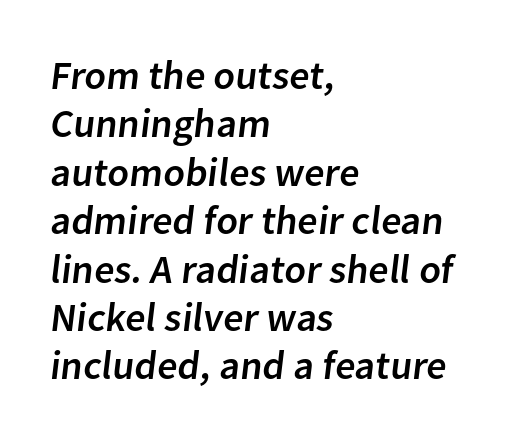
{"serif": "no", "width": "normal", "stroke_contrast": "low", "x_height": "medium", "monospaced": "no", "underline": "no", "align": "left", "line_spacing_ratio": 1.21, "letter_spacing": "normal", "letter_spacing_em": 0.0, "glyph_px": 40}
